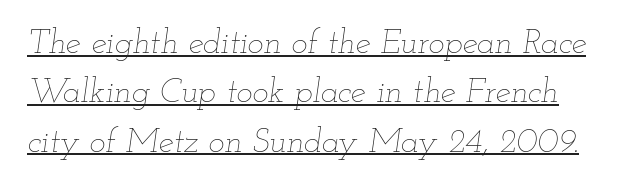
{"italic": "yes", "lean": "right", "slant_degrees": 12, "bold": "no", "weight": "thin", "width": "wide", "stroke_contrast": "low", "x_height": "small", "monospaced": "no", "underline": "yes", "line_spacing": "normal", "line_spacing_ratio": 1.45, "letter_spacing": "normal", "letter_spacing_em": 0.0, "glyph_px": 34}
